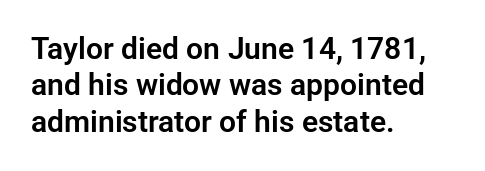
The image shows 30 px sans-serif type, upright; set left-aligned, line spacing 1.21x, normal letter spacing, not underlined; low stroke contrast and a medium x-height.
